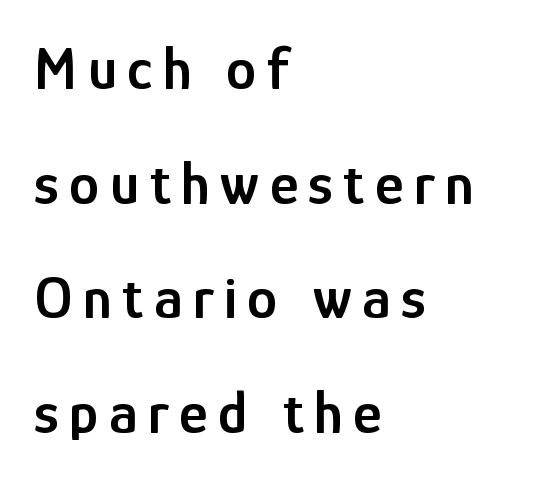
The image shows 61 px semibold, condensed sans-serif type, upright; set left-aligned, line spacing 1.88x, not underlined; low stroke contrast and a medium x-height.
